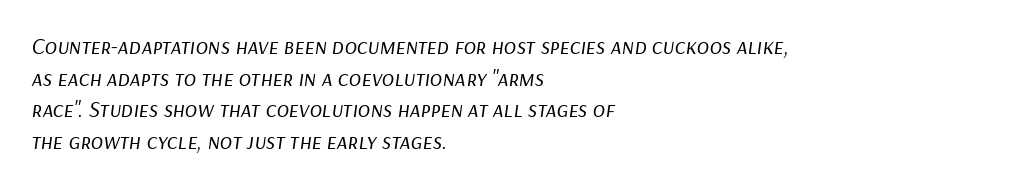
The image shows 23 px text type, italic (leaning right); set left-aligned, normal line spacing (1.37x), normal letter spacing, not underlined.
